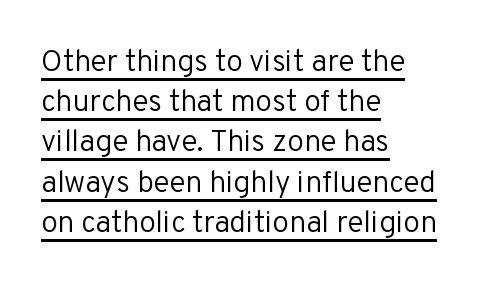
{"serif": "no", "italic": "no", "bold": "no", "weight": "regular", "width": "normal", "stroke_contrast": "low", "x_height": "medium", "monospaced": "no", "underline": "yes", "align": "left", "line_spacing": "normal", "line_spacing_ratio": 1.34, "letter_spacing": "normal", "letter_spacing_em": 0.0, "glyph_px": 30}
